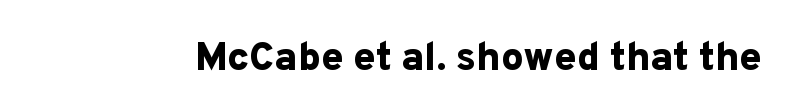
The image shows 40 px bold sans-serif type, upright; set normal letter spacing, not underlined; low stroke contrast and a medium x-height.
